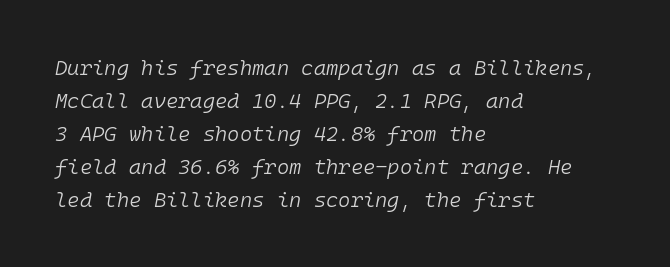
Q: Is the text bold? A: No.
Q: Is the text italic (slanted)? A: Yes, it leans right by about 10 degrees.
Q: Is the text underlined? A: No.
Q: How is the paragraph aligned? A: Left-aligned.
Q: Is the spacing between letters normal or unusually wide? A: Normal.
Q: Is the spacing between lines tight, normal or loose? A: Normal.
